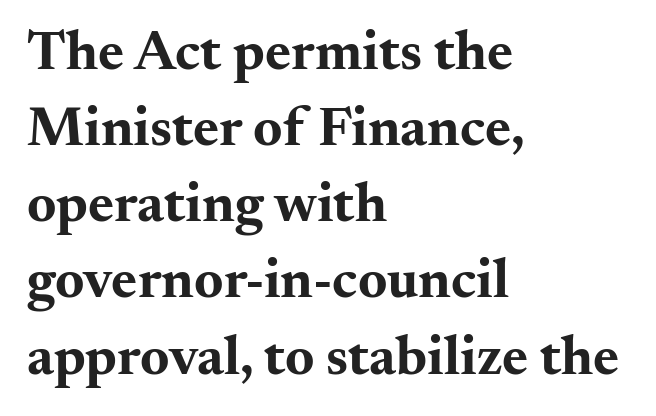
{"serif": "yes", "italic": "no", "bold": "yes", "weight": "bold", "width": "wide", "stroke_contrast": "medium", "x_height": "small", "monospaced": "no", "underline": "no", "align": "left", "line_spacing": "normal", "line_spacing_ratio": 1.36, "letter_spacing": "normal", "letter_spacing_em": 0.0, "glyph_px": 56}
